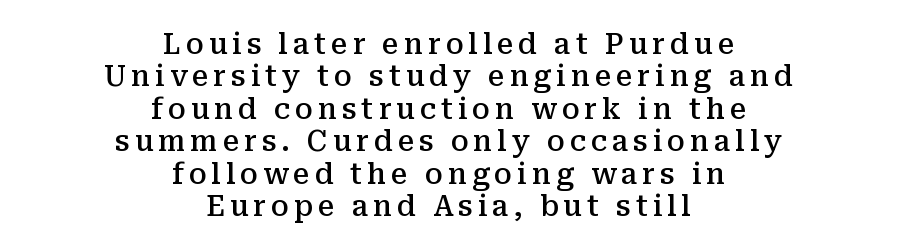
{"serif": "yes", "italic": "no", "bold": "semi", "weight": "semibold", "width": "normal", "stroke_contrast": "medium", "x_height": "medium", "monospaced": "no", "underline": "no", "align": "center", "line_spacing": "tight", "line_spacing_ratio": 1.12, "glyph_px": 29}
